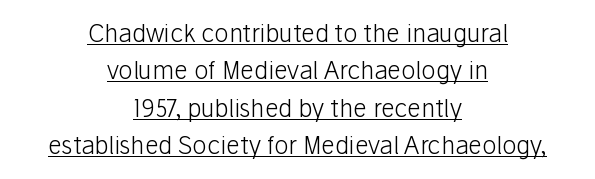
The image shows 24 px text type, upright; set centered, normal line spacing (1.56x), normal letter spacing, underlined.
